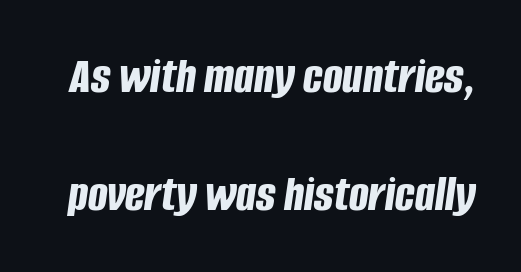
{"italic": "yes", "lean": "right", "slant_degrees": 8, "bold": "yes", "weight": "bold", "width": "condensed", "stroke_contrast": "low", "x_height": "large", "monospaced": "no", "underline": "no", "line_spacing": "loose", "line_spacing_ratio": 2.27, "letter_spacing": "normal", "letter_spacing_em": 0.0, "glyph_px": 52}
